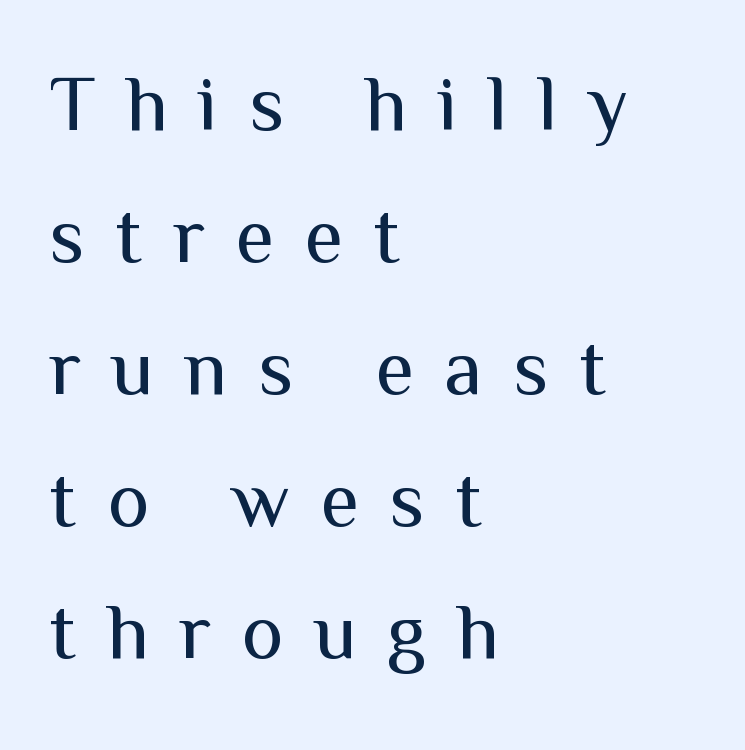
{"serif": "no", "italic": "no", "bold": "no", "weight": "regular", "width": "normal", "stroke_contrast": "medium", "x_height": "medium", "monospaced": "no", "underline": "no", "align": "left", "line_spacing": "normal", "line_spacing_ratio": 1.67, "letter_spacing": "wide", "letter_spacing_em": 0.39, "glyph_px": 79}
